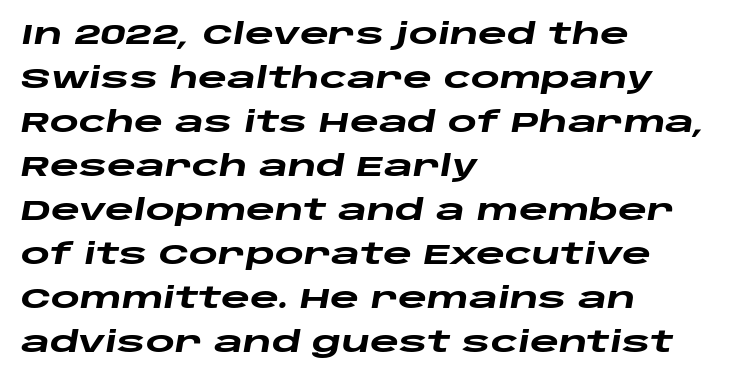
{"italic": "yes", "lean": "right", "slant_degrees": 10, "bold": "yes", "weight": "heavy", "width": "wide", "stroke_contrast": "low", "x_height": "large", "monospaced": "no", "underline": "no", "align": "left", "line_spacing": "normal", "line_spacing_ratio": 1.57, "letter_spacing": "normal", "letter_spacing_em": 0.0, "glyph_px": 28}
